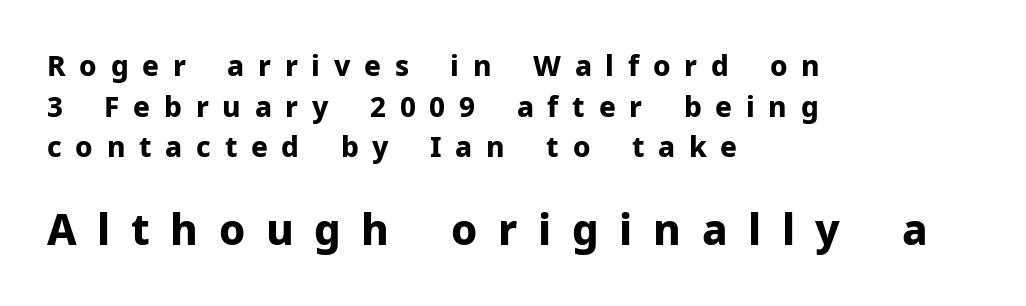
The face used here has the dense, thick strokes of a bold. Interline gaps are of average width in this sample. Loose tracking; the words dissolve into strings of separated letters. Which of the two is more prominent by size? The second, at the bottom. The string is rendered with underlining switched off. Designer's note — italics off, roman on.
